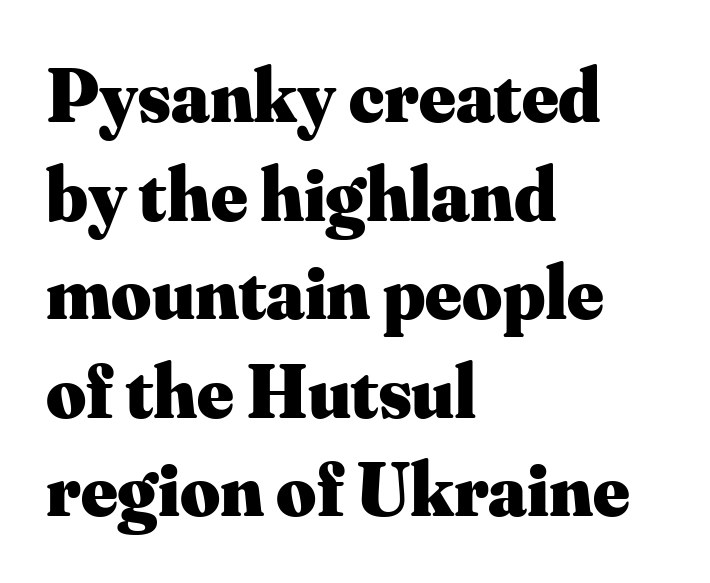
Q: Is the text bold? A: Yes.
Q: Is the text italic (slanted)? A: No, it is upright.
Q: Is the typeface a serif or a sans-serif typeface? A: Serif.
Q: Is the text underlined? A: No.
Q: How is the paragraph aligned? A: Left-aligned.
Q: Is the spacing between letters normal or unusually wide? A: Normal.
Q: Is the spacing between lines tight, normal or loose? A: Normal.
Q: Width (condensed, normal, or wide)? A: Normal.
Q: Stroke contrast? A: Medium.
Q: x-height? A: Small.
Q: Monospaced? A: No.
